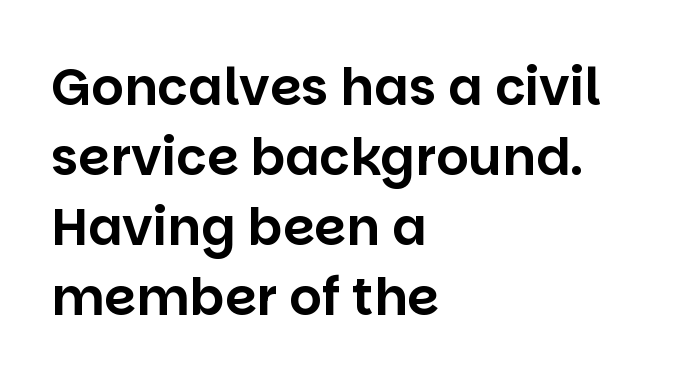
The image shows 51 px sans-serif type, upright; set left-aligned, normal line spacing (1.37x), normal letter spacing, not underlined; low stroke contrast and a large x-height.
